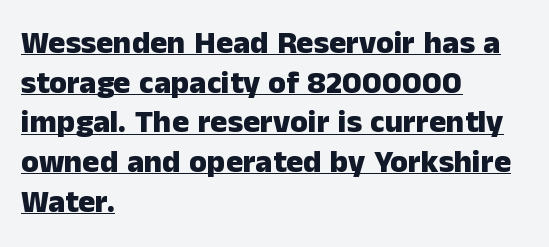
This sample has the flowing, uneven cadence of proportional lettering. Observe the ordinary spacing: letters are neighbours, not strangers. Notice how a bar underscores the lettering throughout. Grotesque or geometric, the face here clearly has no serifs.
